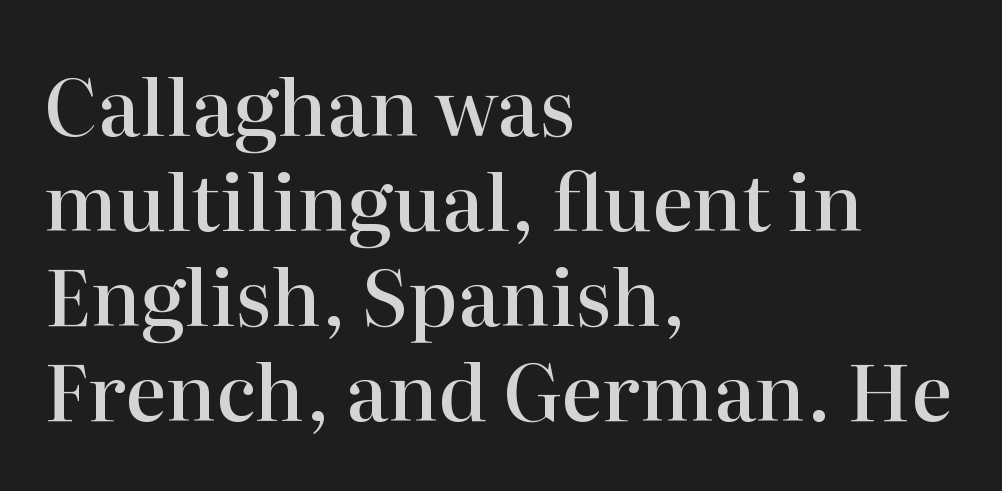
The image shows 78 px semibold serif type, upright; set left-aligned, line spacing 1.22x, normal letter spacing, not underlined; high stroke contrast and a medium x-height.
